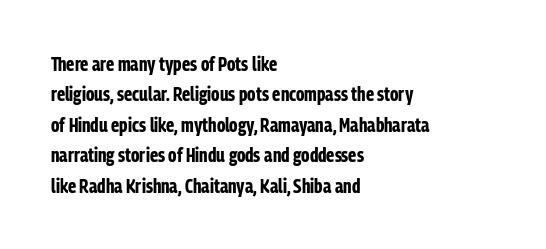
Heavy, bold letterforms. The rendering anchors every line to the left-hand side. The line-height multiplier appears to be the usual default. Style check: upright. There is no visible air inserted between adjacent glyphs. Descenders hang freely into open space.
